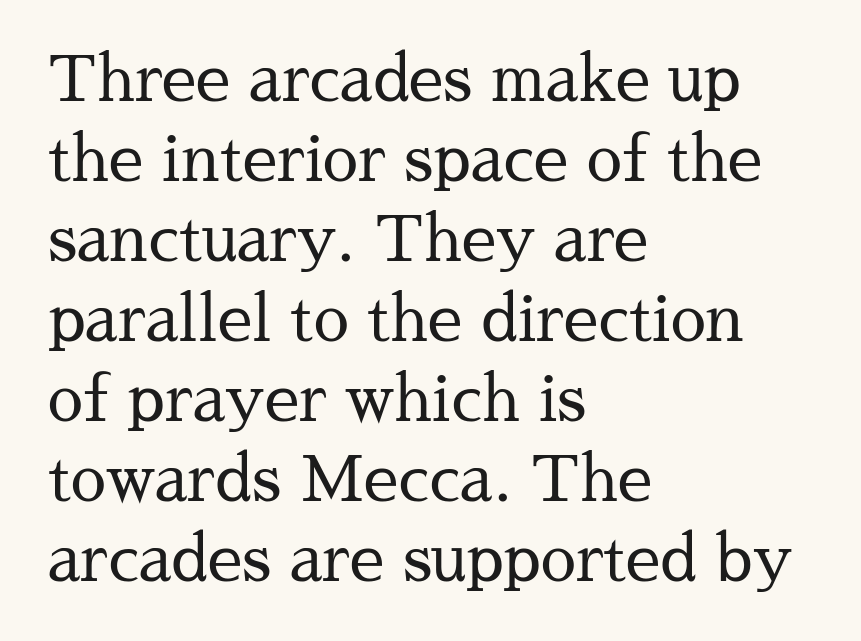
Q: Is the text bold? A: No.
Q: Is the text italic (slanted)? A: No, it is upright.
Q: Is the typeface a serif or a sans-serif typeface? A: Serif.
Q: Is the text underlined? A: No.
Q: How is the paragraph aligned? A: Left-aligned.
Q: Is the spacing between letters normal or unusually wide? A: Normal.
Q: Is the spacing between lines tight, normal or loose? A: Normal.
Q: Width (condensed, normal, or wide)? A: Normal.
Q: Stroke contrast? A: Medium.
Q: x-height? A: Medium.
Q: Monospaced? A: No.
